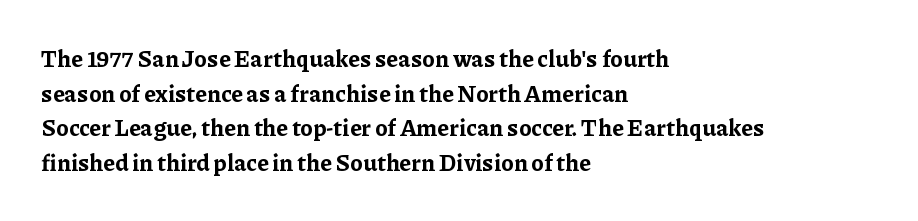
Every stem runs plumb, perpendicular to the baseline. The typesetting leans heavy: a genuine bold. Anything drawn beneath the words? Only blank space. The paragraph shown leans on its left margin. In terms of letterspacing, this is plain default setting. The space between consecutive lines is moderate.
